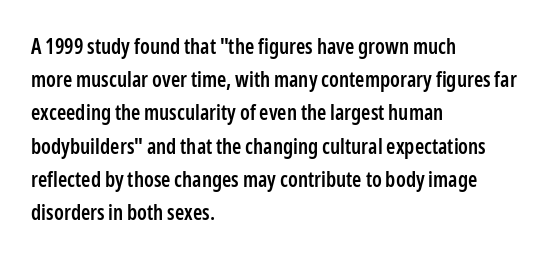
A typesetter would call this zero additional tracking. The foot of each line stays bare and open. Whoever set this chose a conventional vertical rhythm. Short and long lines alike share a common starting point at left. Stems and bowls a touch heavier than normal — semibold. The lettering stays uniformly vertical, giving the passage a roman look.
